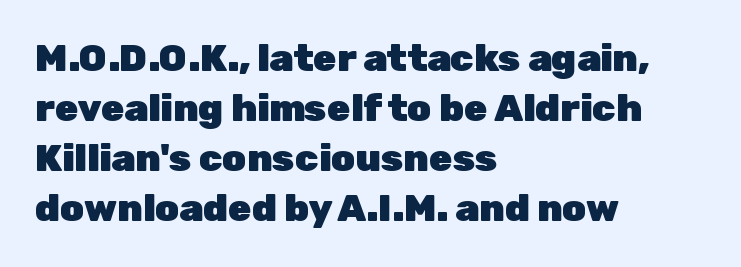
The image shows 38 px heavy sans-serif type, upright; set left-aligned, normal line spacing (1.32x), normal letter spacing, not underlined; low stroke contrast and a medium x-height.
